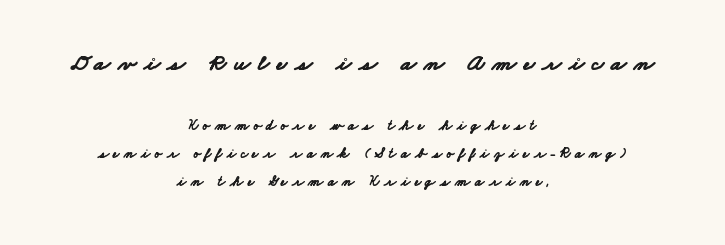
Q: Is the text bold? A: Yes.
Q: Is the text underlined? A: No.
Q: How is the paragraph aligned? A: Centered.
Q: Is the spacing between letters normal or unusually wide? A: Unusually wide.
Q: Is the spacing between lines tight, normal or loose? A: Loose.
Q: Which block of text is set in a larger size, the first (top) or the second (bottom)? A: The first (top) one.
